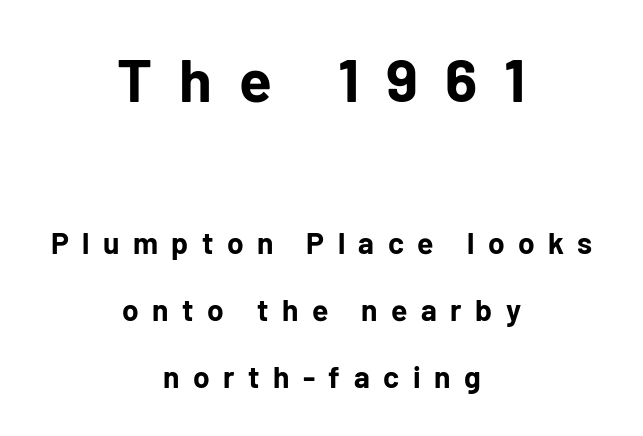
A centered setting, common on invitations and titles, is used for this passage. Grotesque or geometric, the face here clearly has no serifs. The axis of the letterforms is exactly vertical. The designer gave the opening block more size than the closing block. The tracking jumps out immediately: characters are airy and widely separated.
